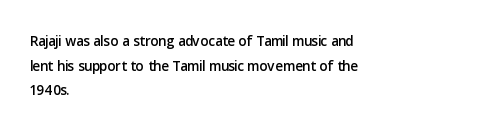
Q: Is the text italic (slanted)? A: No, it is upright.
Q: Is the text underlined? A: No.
Q: How is the paragraph aligned? A: Left-aligned.
Q: Is the spacing between letters normal or unusually wide? A: Normal.
